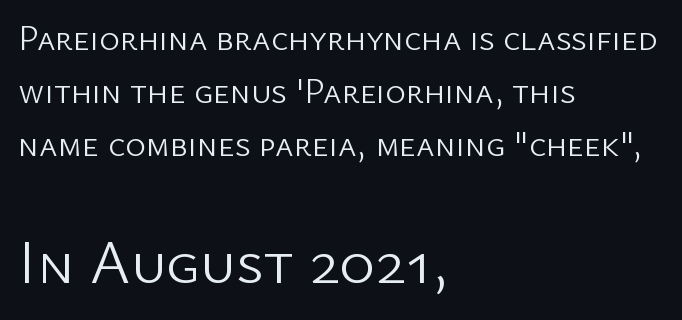
The image shows 62 px light sans-serif type, upright; set left-aligned, normal line spacing (1.51x), normal letter spacing, not underlined; the second (bottom) block is 1.77x larger; low stroke contrast and a medium x-height.
